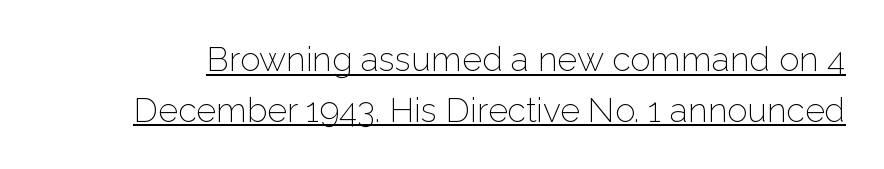
Q: Is the text bold? A: No.
Q: Is the text italic (slanted)? A: No, it is upright.
Q: Is the typeface a serif or a sans-serif typeface? A: Sans-serif.
Q: Is the text underlined? A: Yes.
Q: Is the spacing between letters normal or unusually wide? A: Normal.
Q: Is the spacing between lines tight, normal or loose? A: Normal.
Q: Width (condensed, normal, or wide)? A: Normal.
Q: Stroke contrast? A: Low.
Q: x-height? A: Medium.
Q: Monospaced? A: No.
